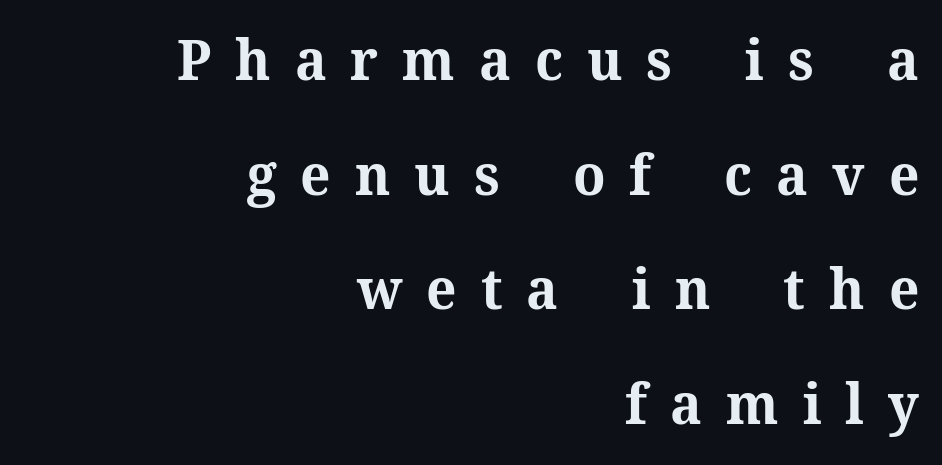
The image shows 57 px bold serif type, upright; set right-aligned, loose line spacing (2.01x), unusually wide letter spacing (+0.42 em), not underlined; medium stroke contrast and a medium x-height.
